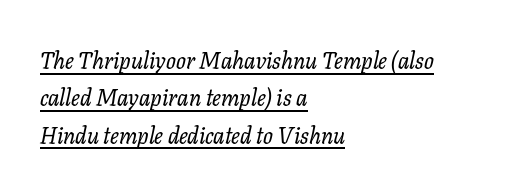
The image shows 23 px text type, italic (leaning right); set left-aligned, normal line spacing (1.62x), normal letter spacing, underlined.
